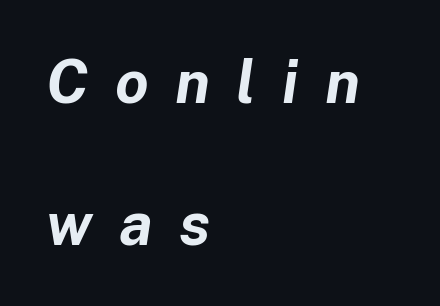
Q: Is the text bold? A: Yes.
Q: Is the text italic (slanted)? A: Yes, it leans right by about 8 degrees.
Q: Is the text underlined? A: No.
Q: How is the paragraph aligned? A: Left-aligned.
Q: Is the spacing between letters normal or unusually wide? A: Unusually wide.
Q: Is the spacing between lines tight, normal or loose? A: Loose.
Q: Width (condensed, normal, or wide)? A: Normal.
Q: Stroke contrast? A: Low.
Q: x-height? A: Medium.
Q: Monospaced? A: No.
